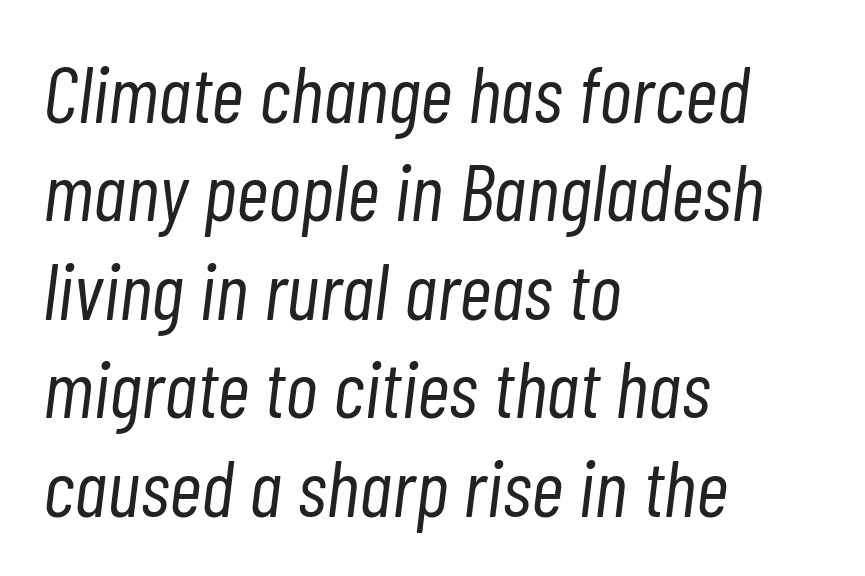
Q: Is the text bold? A: No.
Q: Is the text italic (slanted)? A: Yes, it leans right by about 7 degrees.
Q: Is the text underlined? A: No.
Q: How is the paragraph aligned? A: Left-aligned.
Q: Is the spacing between letters normal or unusually wide? A: Normal.
Q: Width (condensed, normal, or wide)? A: Condensed.
Q: Stroke contrast? A: Low.
Q: x-height? A: Medium.
Q: Monospaced? A: No.
